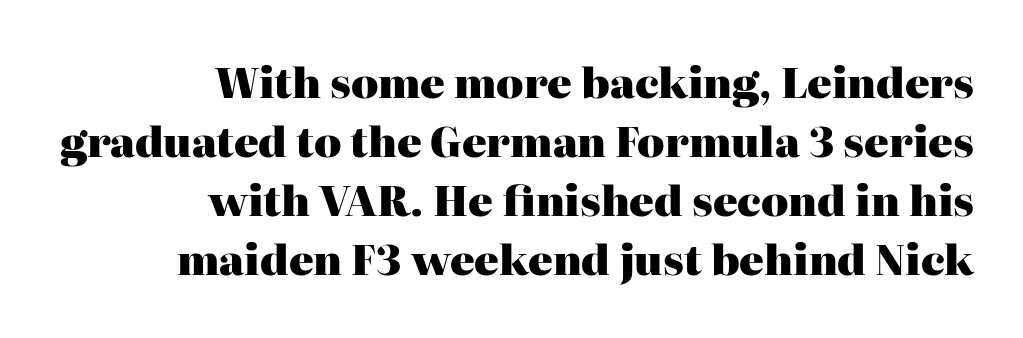
Q: Is the text bold? A: Yes.
Q: Is the text italic (slanted)? A: No, it is upright.
Q: Is the typeface a serif or a sans-serif typeface? A: Serif.
Q: Is the text underlined? A: No.
Q: How is the paragraph aligned? A: Right-aligned.
Q: Is the spacing between letters normal or unusually wide? A: Normal.
Q: Is the spacing between lines tight, normal or loose? A: Normal.
Q: Width (condensed, normal, or wide)? A: Normal.
Q: Stroke contrast? A: High.
Q: x-height? A: Medium.
Q: Monospaced? A: No.
